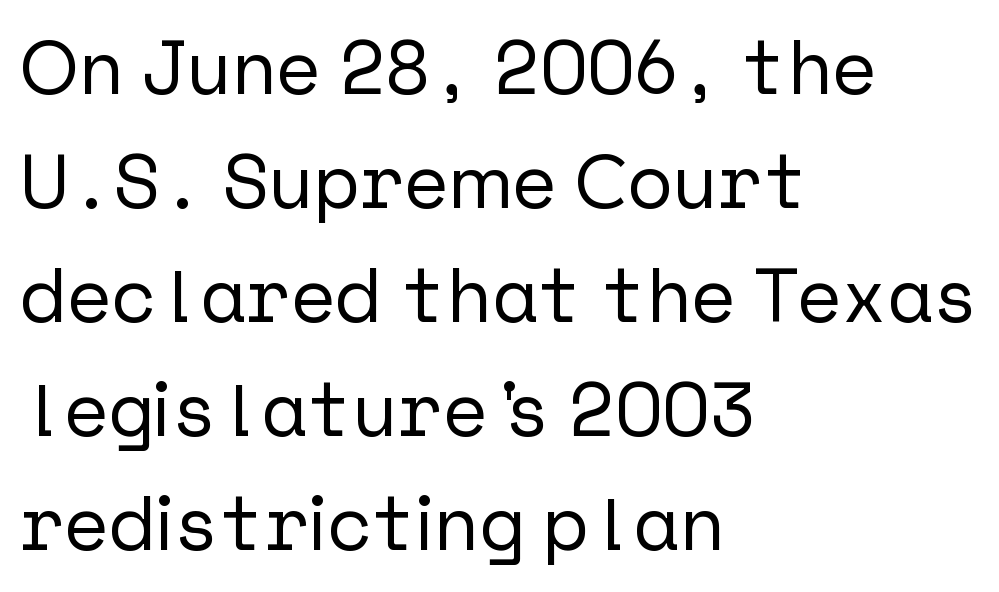
The lettering stays uniformly vertical, giving the passage a roman look. Serif or sans? Sans — the stroke terminals are bare. Letters rest on an invisible, unmarked baseline. Line spacing here is normal. Line starts are locked; line ends wander.
